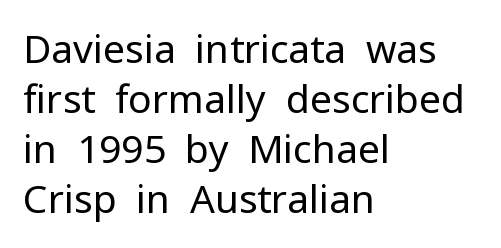
Summary of vertical rhythm: regular, with standard interline spacing. The strokes are not fattened; the text isn't bold. Visually the block forms a straight wall on the left and a jagged coastline on the right. Tracking here is standard; glyphs follow each other at the usual distance. The baseline area is clear. Notice how the stems are strictly vertical — no italics here.
